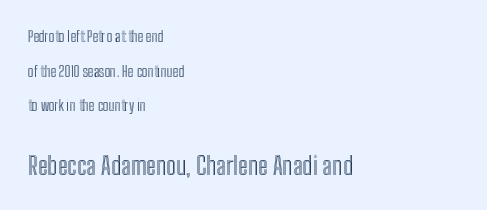
The setting favours the left margin, as ordinary paragraphs usually do. The glyphs are unaccompanied by any horizontal stroke below them. Nope, not italic — everything's standing straight. Students, note that the glyphs here touch the page at normal intervals. Regarding leading, the lines here are spaced well apart. Two sizes are in play, and the larger belongs to the second block.
